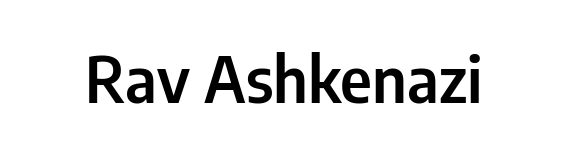
{"serif": "no", "italic": "no", "width": "condensed", "stroke_contrast": "low", "x_height": "medium", "monospaced": "no", "underline": "no", "letter_spacing": "normal", "letter_spacing_em": 0.0, "glyph_px": 63}
